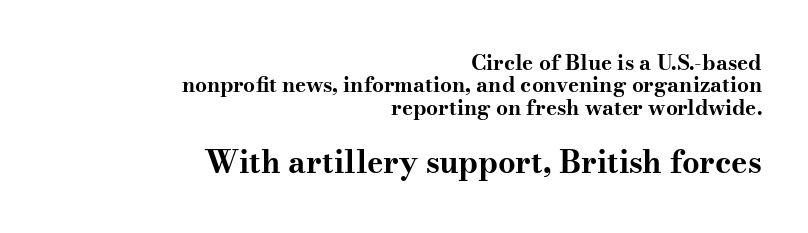
The image shows 31 px bold, wide serif type, upright; set right-aligned, tight line spacing (1.07x), normal letter spacing, not underlined; the second (bottom) block is 1.48x larger; medium stroke contrast and a small x-height.
